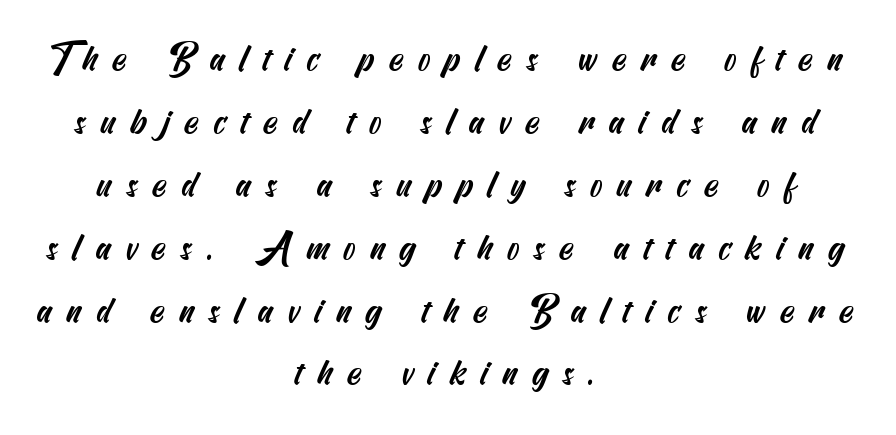
Q: Is the typeface a serif or a sans-serif typeface? A: Sans-serif.
Q: Is the text underlined? A: No.
Q: How is the paragraph aligned? A: Centered.
Q: Is the spacing between letters normal or unusually wide? A: Unusually wide.
Q: Is the spacing between lines tight, normal or loose? A: Normal.
Q: Width (condensed, normal, or wide)? A: Condensed.
Q: Stroke contrast? A: Medium.
Q: x-height? A: Small.
